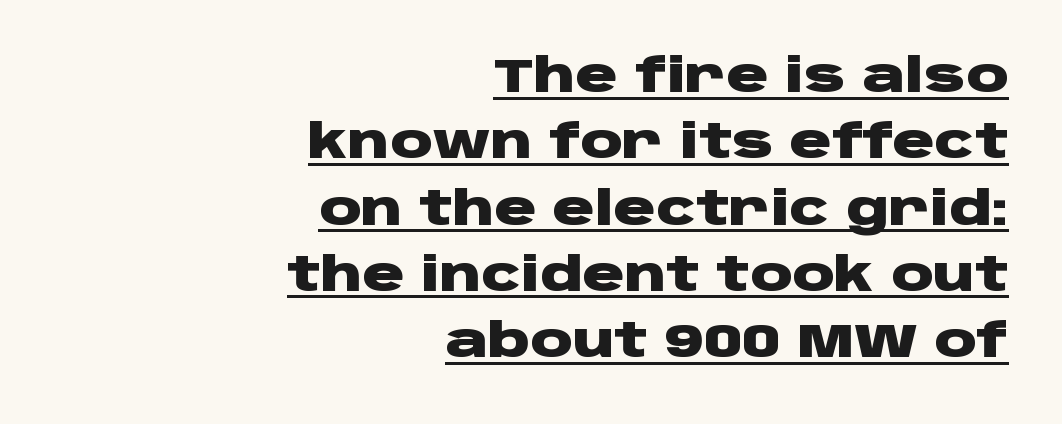
The image shows 47 px heavy, wide sans-serif type, upright; set right-aligned, normal line spacing (1.41x), normal letter spacing, underlined; low stroke contrast and a large x-height.
